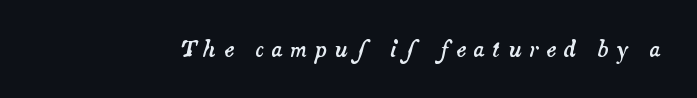
{"italic": "yes", "lean": "right", "slant_degrees": 14, "underline": "no", "letter_spacing": "wide", "letter_spacing_em": 0.35, "glyph_px": 21}
